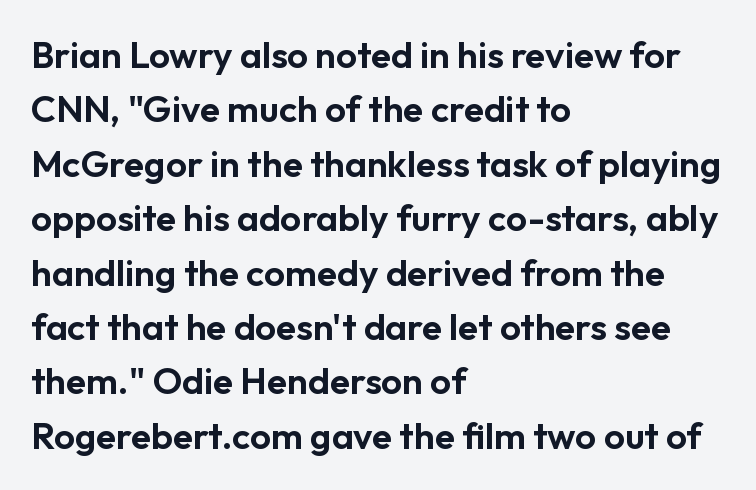
The image shows 37 px sans-serif type, upright; set left-aligned, normal line spacing (1.47x), normal letter spacing, not underlined; low stroke contrast and a medium x-height.
